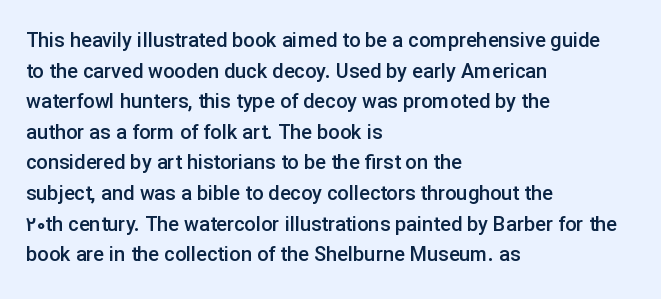
The image shows 20 px text type, upright; set left-aligned, normal line spacing (1.53x), normal letter spacing, not underlined.
